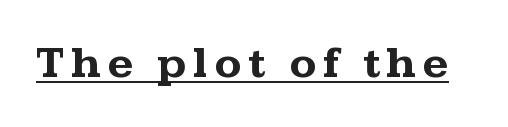
Every letter is thick-stroked: bold, no question. Note the varied advance widths — an 'i' is clearly narrower than an 'm'. Is there an underline? Yes — a line sits under the letters. Designer's note — italics off, roman on. This is serif lettering, the kind often seen in printed books.
